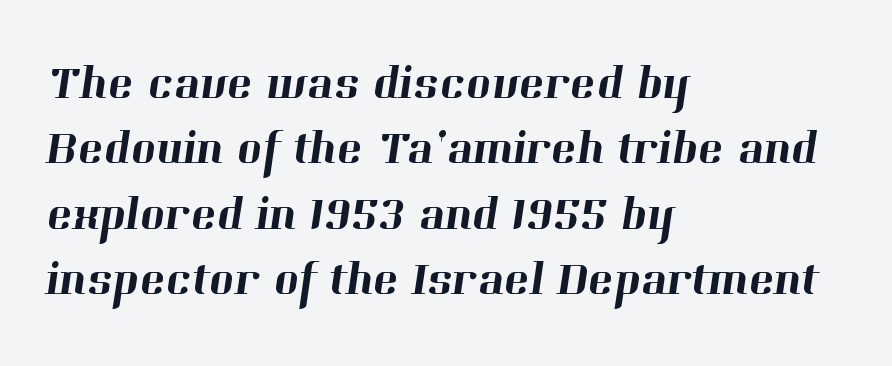
Q: Is the typeface a serif or a sans-serif typeface? A: Serif.
Q: Is the text underlined? A: No.
Q: How is the paragraph aligned? A: Left-aligned.
Q: Is the spacing between letters normal or unusually wide? A: Normal.
Q: Is the spacing between lines tight, normal or loose? A: Normal.
Q: Width (condensed, normal, or wide)? A: Normal.
Q: Stroke contrast? A: High.
Q: x-height? A: Medium.
Q: Monospaced? A: No.
